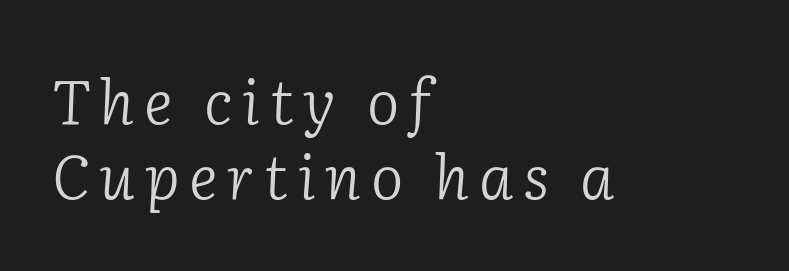
The image shows 61 px light serif type, italic (leaning right); set left-aligned, line spacing 1.23x, not underlined; low stroke contrast and a medium x-height.
